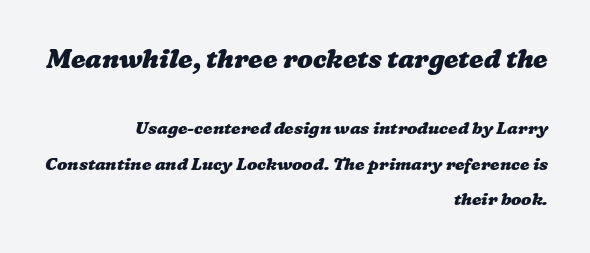
Students, note that the glyphs here touch the page at normal intervals. The string is rendered with underlining switched off. Regarding leading, the lines here are spaced well apart. Whoever set this made the first block the dominant, larger element. Caption: multi-line text, flush right, ragged left.
